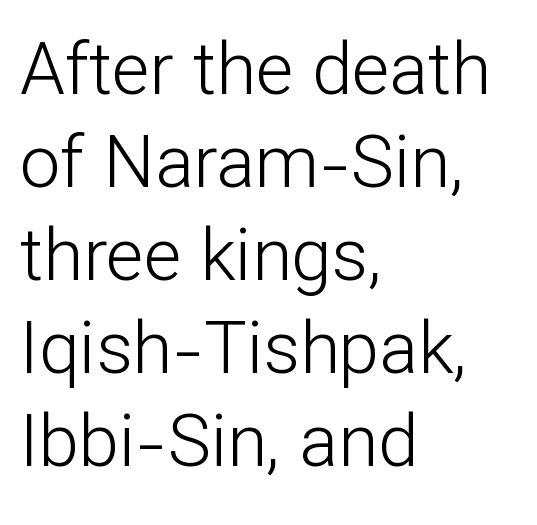
Letters rest on an invisible, unmarked baseline. Stroke terminals: plain, sans-serif. The gaps between neighbouring characters are ordinary and unremarkable. Do the letters lean? They stand straight. In CSS terms this would be text-align: left. The strokes are not fattened; the text isn't bold.
